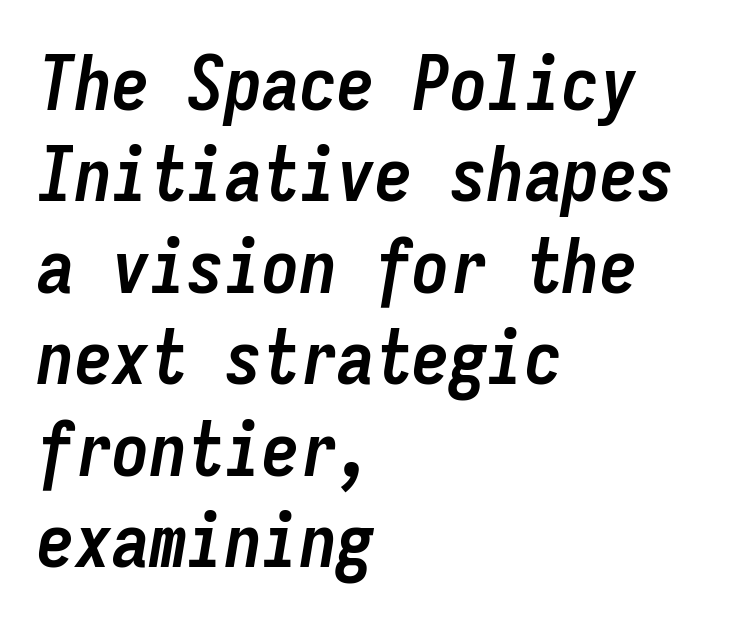
Q: Is the text bold? A: Yes.
Q: Is the text italic (slanted)? A: Yes, it leans right by about 9 degrees.
Q: Is the text underlined? A: No.
Q: How is the paragraph aligned? A: Left-aligned.
Q: Is the spacing between letters normal or unusually wide? A: Normal.
Q: Width (condensed, normal, or wide)? A: Condensed.
Q: Stroke contrast? A: Low.
Q: x-height? A: Medium.
Q: Monospaced? A: Yes.
